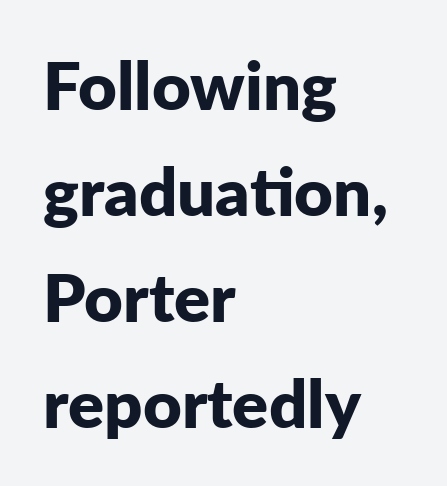
A typesetter would call this leading conventional body-copy spacing. The face used here is proportionally spaced, like ordinary book or web type. Descender tails drop into unmarked territory. Compared with a centered layout, this one pins lines to the left instead.
